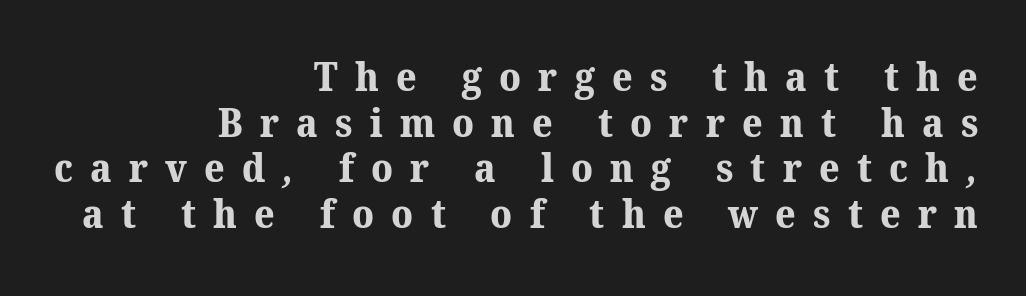
{"serif": "yes", "bold": "yes", "weight": "bold", "width": "normal", "stroke_contrast": "medium", "x_height": "medium", "monospaced": "no", "underline": "no", "align": "right", "line_spacing": "tight", "line_spacing_ratio": 1.14, "letter_spacing": "wide", "letter_spacing_em": 0.43, "glyph_px": 40}
